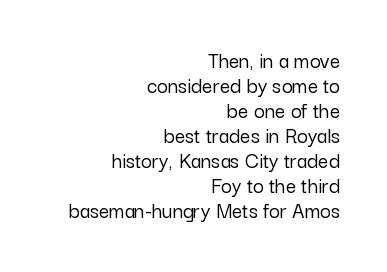
The image shows 23 px text type, upright; set right-aligned, tight line spacing (1.09x), normal letter spacing, not underlined.
